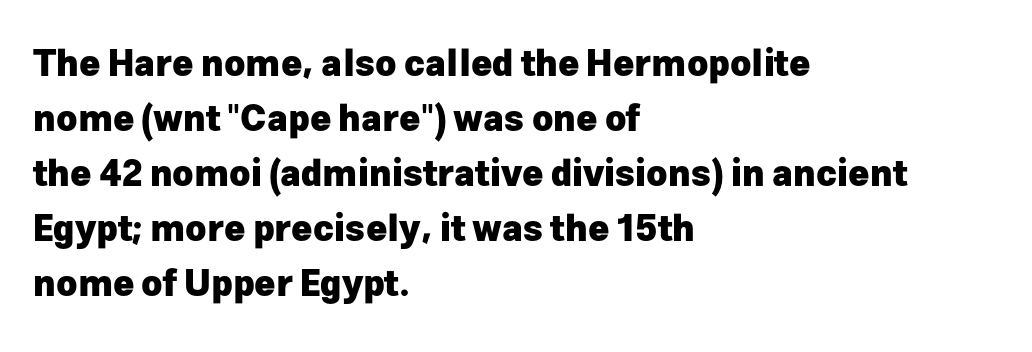
It's the straight-up-and-down kind of type. The rag falls on the right side of this text block. The passage shown stacks its lines at a standard gap. Varying glyph widths throughout — classic text-font behaviour. Letterform terminals end flat and unadorned throughout the passage. The face used here is rendered with its standard letterfit.
